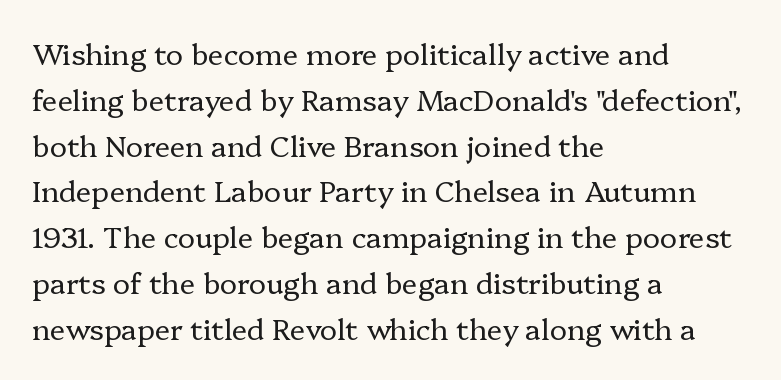
{"serif": "yes", "italic": "no", "bold": "no", "weight": "regular", "width": "normal", "stroke_contrast": "low", "x_height": "medium", "monospaced": "no", "underline": "no", "align": "left", "line_spacing": "normal", "line_spacing_ratio": 1.58, "letter_spacing": "normal", "letter_spacing_em": 0.0, "glyph_px": 29}
